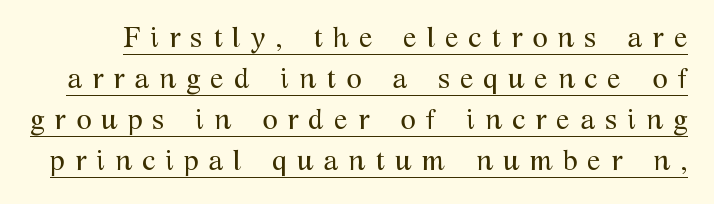
{"serif": "yes", "italic": "no", "bold": "no", "weight": "regular", "width": "normal", "stroke_contrast": "medium", "x_height": "medium", "monospaced": "no", "underline": "yes", "line_spacing": "normal", "line_spacing_ratio": 1.47, "letter_spacing": "wide", "letter_spacing_em": 0.36, "glyph_px": 28}
